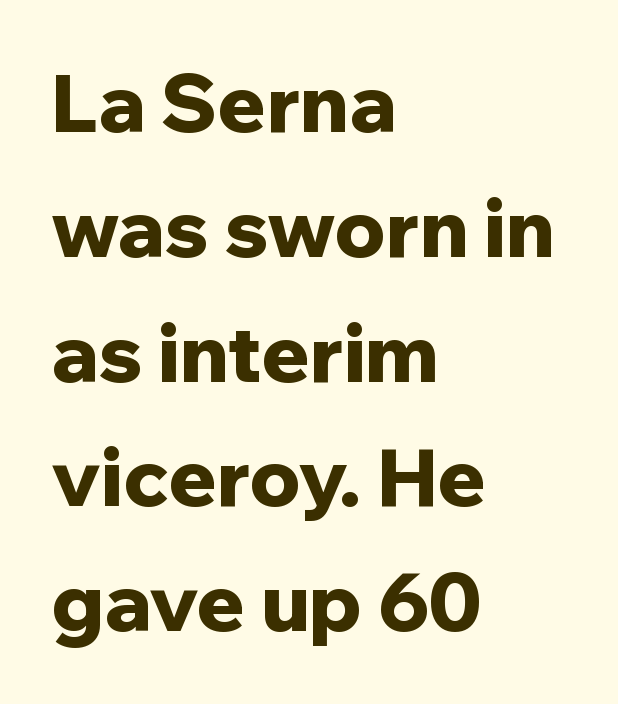
Font category for this specimen: sans-serif. Horizontal bands of white between lines are of average thickness. Inter-character spacing is left at the font's built-in metrics. The letters are bold, with thick, heavy strokes. Every row of glyphs begins at an identical x-position on the left. The rendering uses natural spacing where letterforms have individual widths.
